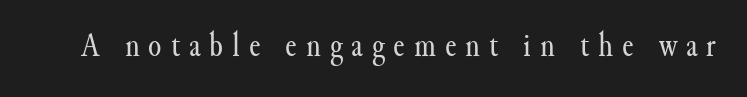
{"serif": "yes", "italic": "no", "bold": "no", "weight": "regular", "width": "normal", "stroke_contrast": "medium", "x_height": "small", "monospaced": "no", "underline": "no", "letter_spacing": "wide", "letter_spacing_em": 0.26, "glyph_px": 34}
